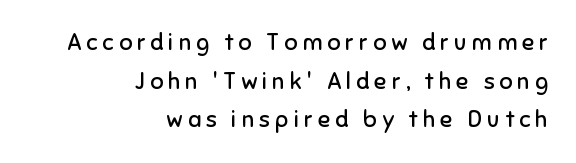
{"italic": "no", "bold": "no", "underline": "no", "align": "right", "line_spacing": "normal", "line_spacing_ratio": 1.68, "letter_spacing": "wide", "letter_spacing_em": 0.22, "glyph_px": 23}
